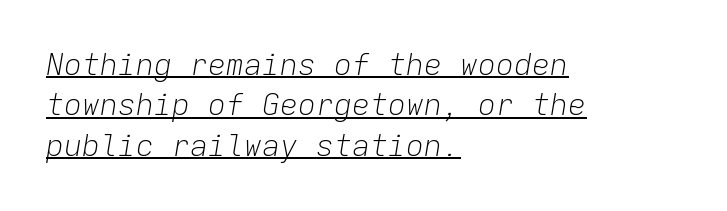
The image shows 30 px light type, italic (leaning right), monospaced; set left-aligned, normal line spacing (1.35x), normal letter spacing, underlined; low stroke contrast and a medium x-height.
